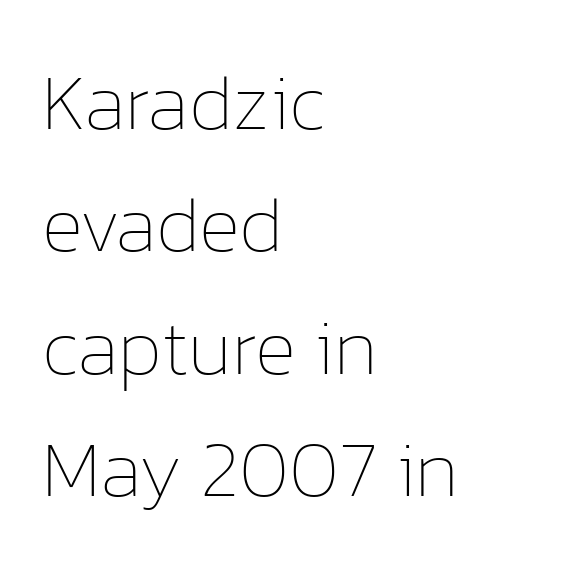
{"italic": "no", "bold": "no", "weight": "thin", "width": "normal", "stroke_contrast": "low", "x_height": "medium", "monospaced": "no", "underline": "no", "align": "left", "line_spacing": "normal", "line_spacing_ratio": 1.55, "letter_spacing": "normal", "letter_spacing_em": 0.0, "glyph_px": 79}
